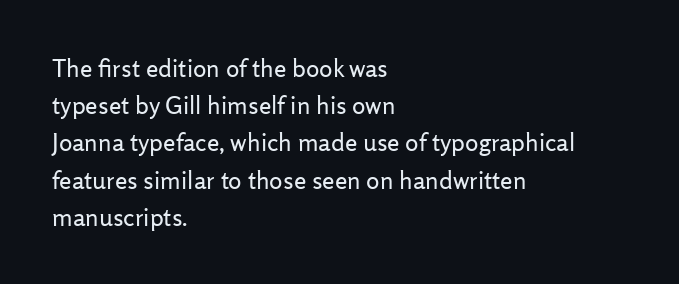
Q: Is the text bold? A: No.
Q: Is the text italic (slanted)? A: No, it is upright.
Q: Is the text underlined? A: No.
Q: How is the paragraph aligned? A: Left-aligned.
Q: Is the spacing between letters normal or unusually wide? A: Normal.
Q: Is the spacing between lines tight, normal or loose? A: Normal.
